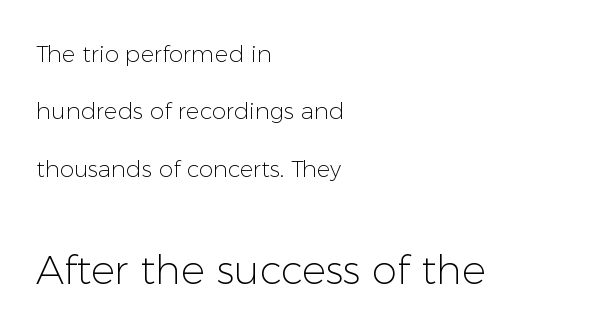
{"serif": "no", "italic": "no", "bold": "no", "weight": "light", "width": "normal", "stroke_contrast": "low", "x_height": "medium", "monospaced": "no", "underline": "no", "align": "left", "line_spacing": "loose", "line_spacing_ratio": 2.49, "letter_spacing": "normal", "letter_spacing_em": 0.0, "larger_block": "second", "size_ratio": 1.74, "glyph_px": 40}
